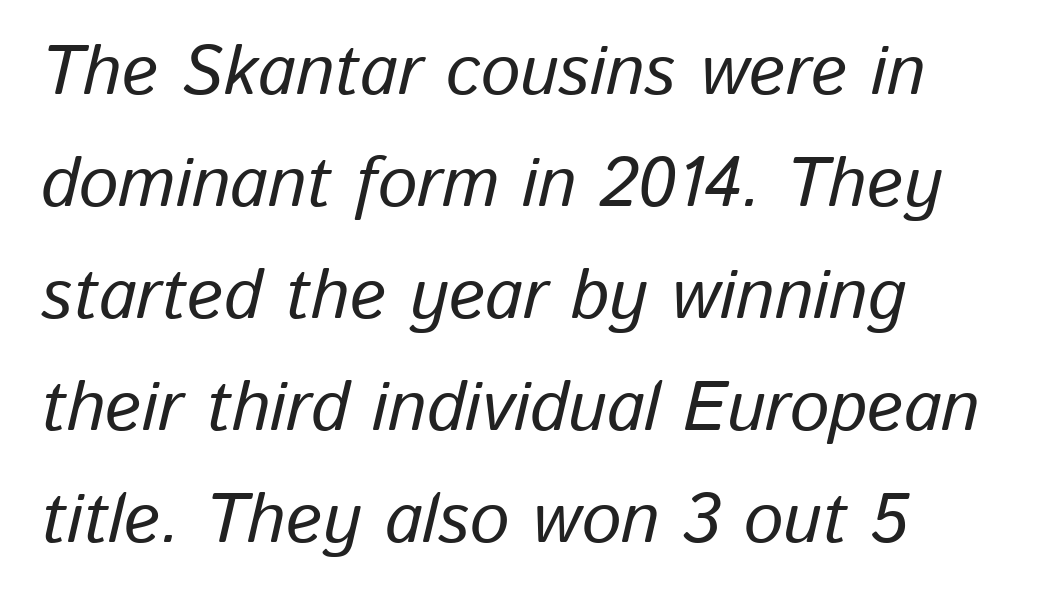
Horizontal alignment here is leftward, the default for most running prose. Only glyphs here, with clear space below each row. The type is set solid horizontally, with unmodified tracking. How would I describe the line gaps? Plain and ordinary. Varying glyph widths throughout — classic text-font behaviour. The whole block is typeset with a tilt.
